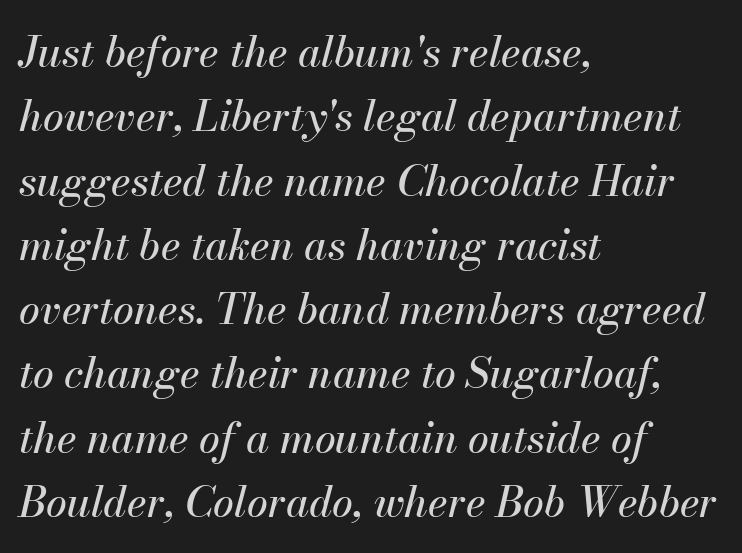
Q: Is the text italic (slanted)? A: Yes, it leans right by about 13 degrees.
Q: Is the text underlined? A: No.
Q: How is the paragraph aligned? A: Left-aligned.
Q: Is the spacing between letters normal or unusually wide? A: Normal.
Q: Is the spacing between lines tight, normal or loose? A: Normal.
Q: Width (condensed, normal, or wide)? A: Normal.
Q: Stroke contrast? A: Medium.
Q: x-height? A: Small.
Q: Monospaced? A: No.
